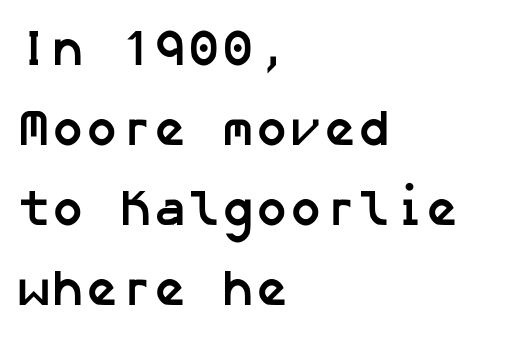
The image shows 51 px semibold sans-serif type; set left-aligned, normal line spacing (1.57x), normal letter spacing, not underlined; low stroke contrast and a medium x-height.
